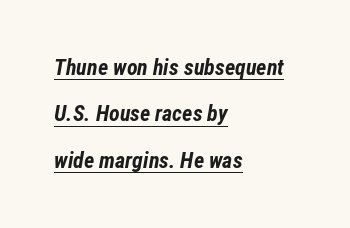
{"italic": "yes", "lean": "right", "slant_degrees": 12, "bold": "yes", "underline": "yes", "align": "left", "line_spacing": "loose", "line_spacing_ratio": 2.11, "letter_spacing": "normal", "letter_spacing_em": 0.0, "glyph_px": 22}
